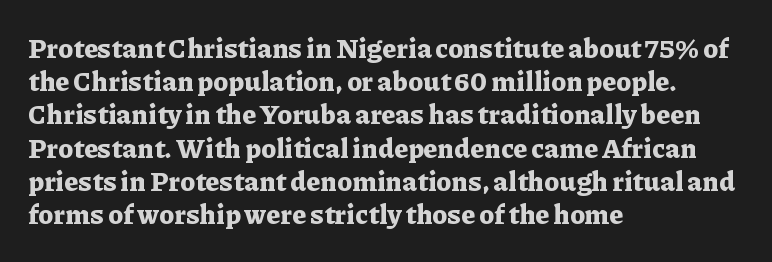
The image shows 27 px bold type, upright; set left-aligned, line spacing 1.23x, normal letter spacing, not underlined.
